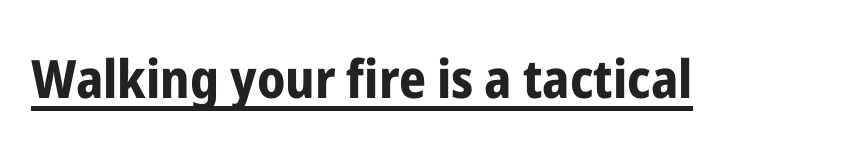
Between one letter and the next there's only the usual sliver of space. Font category for this specimen: sans-serif. The rendered words wear a rule along their underside. Posture: upright roman. Proportional: the letters do not fall into vertical columns. Thick stems and heavy bowls — unmistakably bold.
